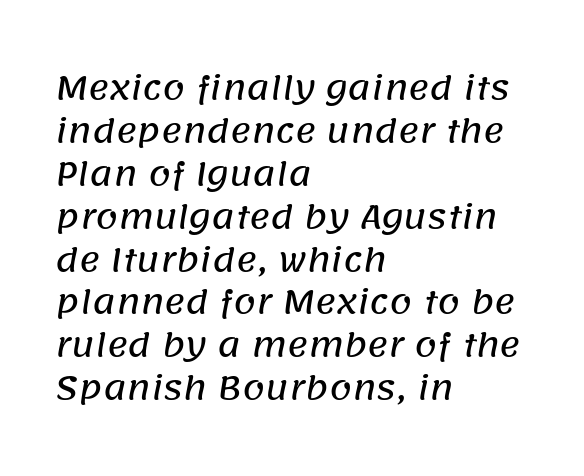
The image shows 32 px sans-serif type; set left-aligned, normal line spacing (1.34x), normal letter spacing, not underlined; low stroke contrast and a large x-height.
